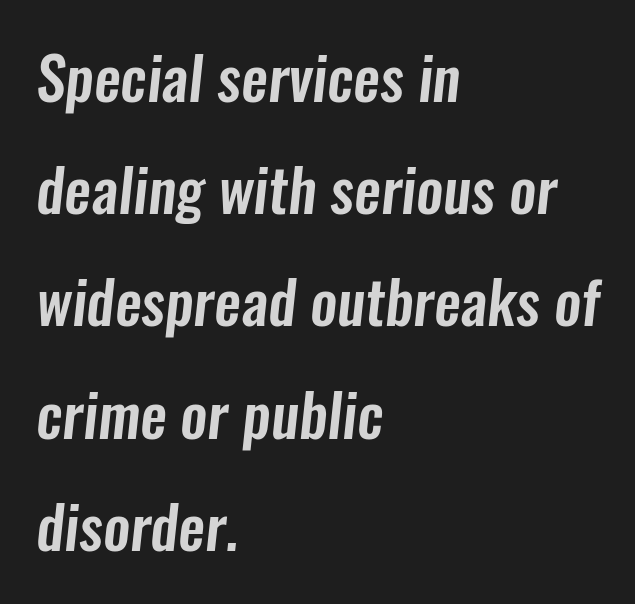
Q: Is the typeface a serif or a sans-serif typeface? A: Sans-serif.
Q: Is the text underlined? A: No.
Q: How is the paragraph aligned? A: Left-aligned.
Q: Is the spacing between letters normal or unusually wide? A: Normal.
Q: Width (condensed, normal, or wide)? A: Condensed.
Q: Stroke contrast? A: Low.
Q: x-height? A: Medium.
Q: Monospaced? A: No.
